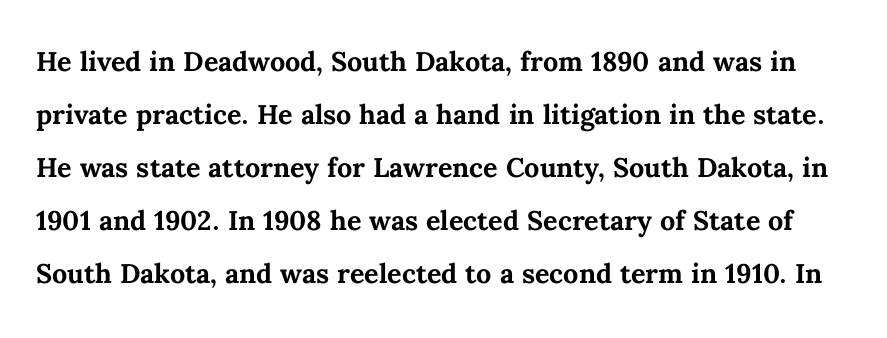
{"italic": "no", "bold": "yes", "weight": "semibold", "width": "normal", "stroke_contrast": "medium", "x_height": "medium", "monospaced": "no", "underline": "no", "line_spacing": "normal", "line_spacing_ratio": 1.47, "letter_spacing": "normal", "letter_spacing_em": 0.0, "glyph_px": 36}
